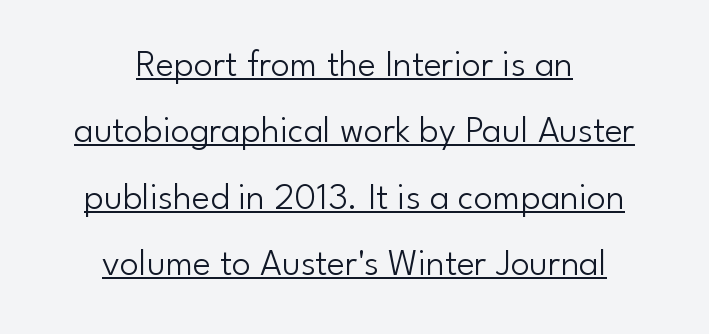
The font family rendered here belongs to the sans-serif group. A quiet, ordinary-to-light weight characterises the typeface. Does the copy run flush right? No — it is centered line by line. No extra tracking has been applied to these lines. Like a heading marked for emphasis, these lines bear an underscore. Quick note: not italic, upright.
